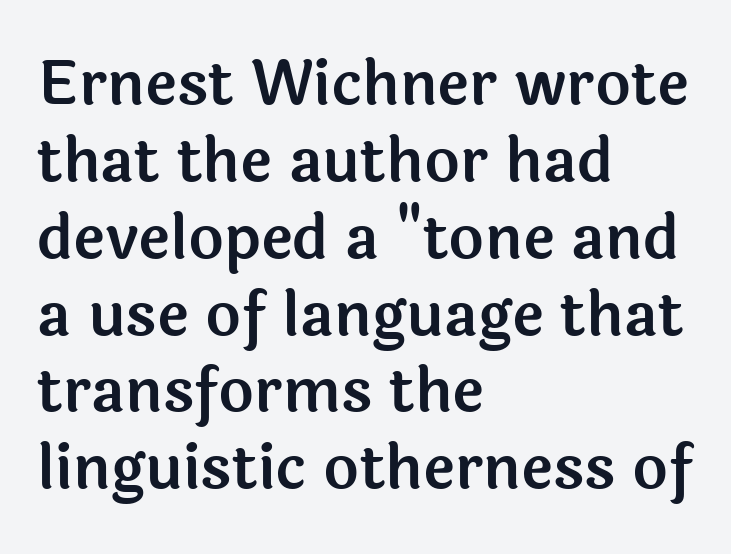
Rendered with straight, roman letterforms. Descenders hang freely into open space. Tracking here is standard; glyphs follow each other at the usual distance. Vertically, the passage feels balanced, rows spaced as you'd expect.
